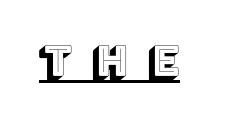
The image shows 43 px text type, upright; set unusually wide letter spacing (+0.45 em), underlined; a large x-height.
